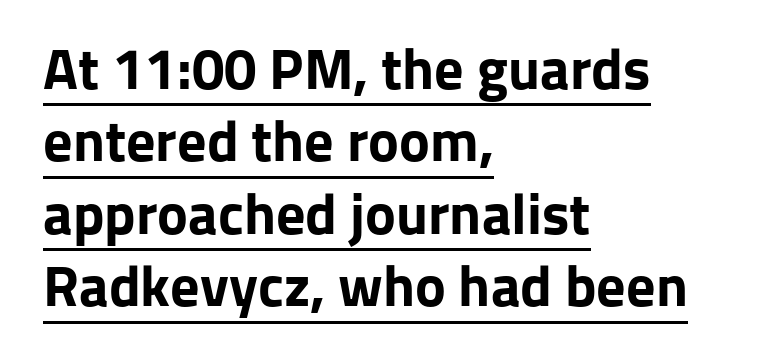
{"serif": "no", "italic": "no", "bold": "yes", "weight": "bold", "width": "normal", "stroke_contrast": "low", "x_height": "medium", "monospaced": "no", "underline": "yes", "align": "left", "line_spacing": "normal", "line_spacing_ratio": 1.25, "letter_spacing": "normal", "letter_spacing_em": 0.0, "glyph_px": 58}
